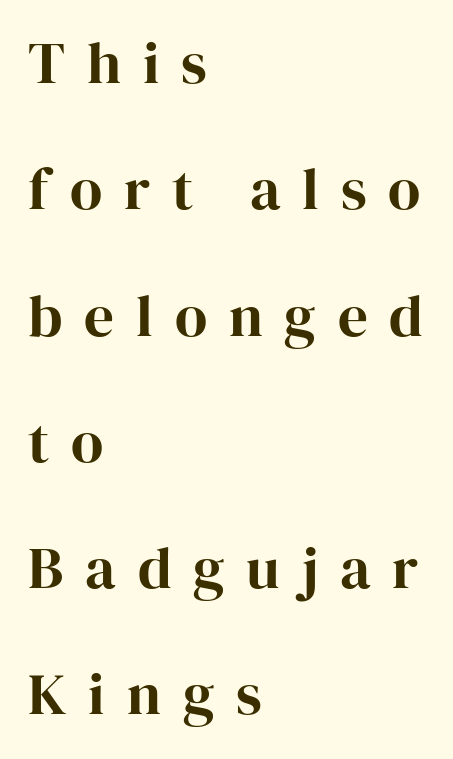
{"serif": "yes", "italic": "no", "width": "normal", "stroke_contrast": "high", "x_height": "medium", "monospaced": "no", "underline": "no", "align": "left", "line_spacing": "loose", "line_spacing_ratio": 2.14, "letter_spacing": "wide", "letter_spacing_em": 0.37, "glyph_px": 59}
